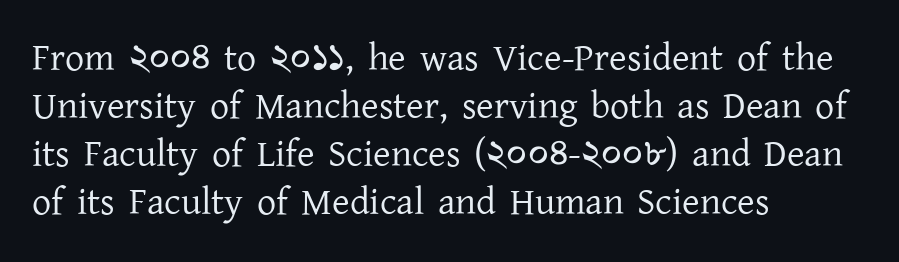
The image shows 38 px regular-weight serif type, upright; set left-aligned, normal line spacing (1.26x), normal letter spacing, not underlined; low stroke contrast and a medium x-height.
